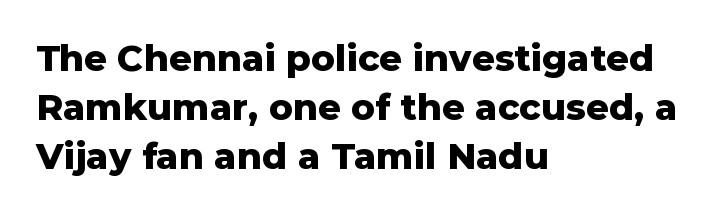
{"serif": "no", "italic": "no", "bold": "yes", "weight": "heavy", "width": "normal", "stroke_contrast": "low", "x_height": "medium", "monospaced": "no", "underline": "no", "align": "left", "line_spacing": "normal", "line_spacing_ratio": 1.36, "letter_spacing": "normal", "letter_spacing_em": 0.0, "glyph_px": 36}
